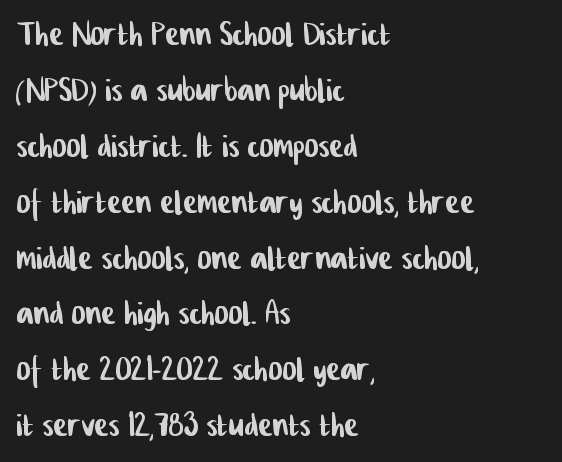
The image shows 43 px condensed sans-serif type; set left-aligned, normal line spacing (1.3x), normal letter spacing, not underlined; low stroke contrast and a medium x-height.
